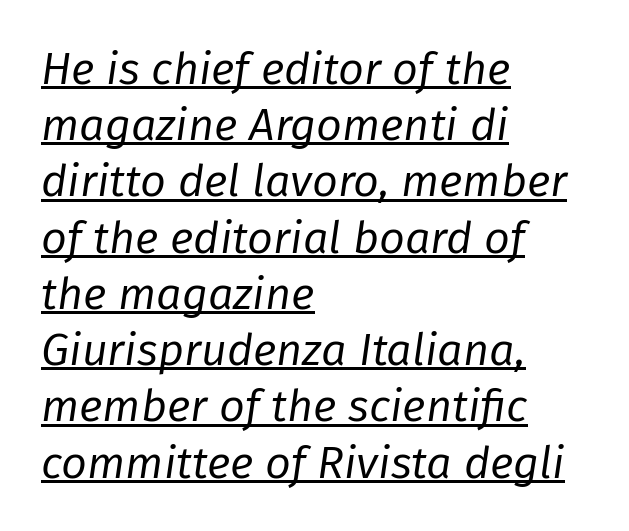
{"italic": "yes", "lean": "right", "slant_degrees": 8, "bold": "no", "weight": "regular", "width": "normal", "stroke_contrast": "low", "x_height": "medium", "monospaced": "no", "underline": "yes", "align": "left", "line_spacing": "normal", "line_spacing_ratio": 1.25, "letter_spacing": "normal", "letter_spacing_em": 0.0, "glyph_px": 45}
